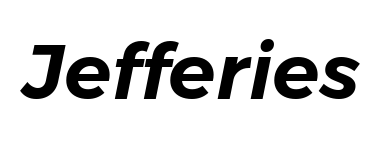
Italic: yes, the glyphs are oblique. The passage shown is not underscored anywhere. The line texture is even and compact thanks to regular tracking. A typesetter would call this proportional, since set widths differ per character.
